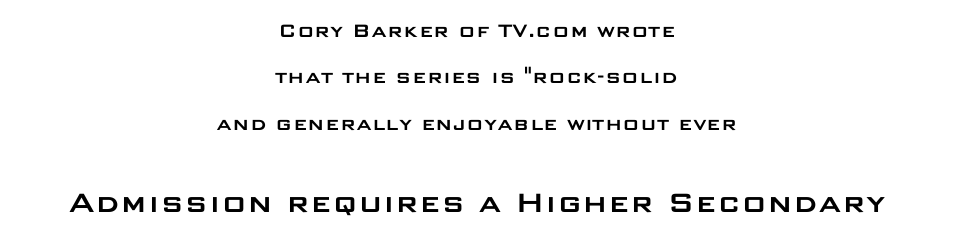
The letters in the lower block stand taller than those in the block above. This is the regular roman posture of the typeface. Clear beneath every line of the passage. Nobody touched the tracking dial on this one.
